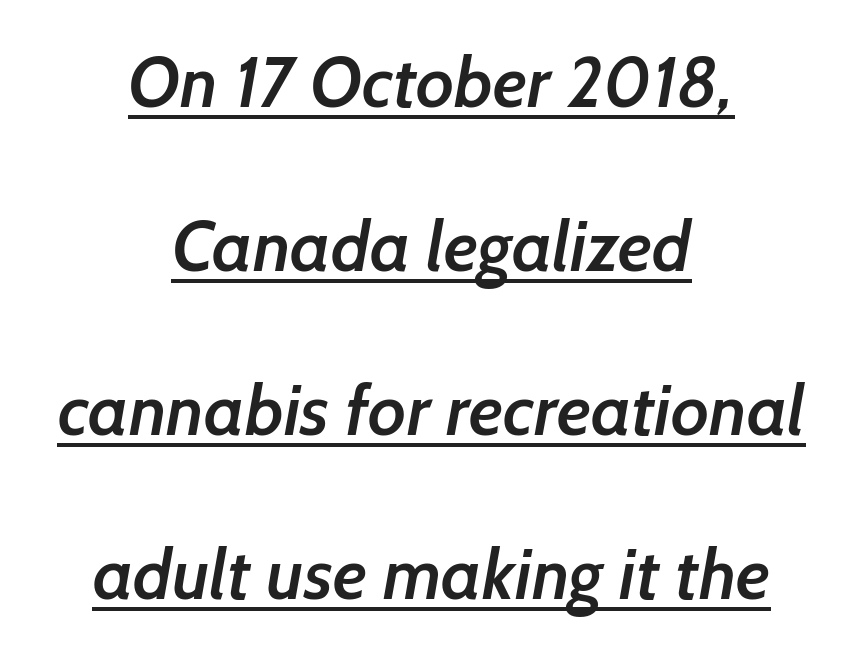
Q: Is the text bold? A: Semi-bold.
Q: Is the typeface a serif or a sans-serif typeface? A: Sans-serif.
Q: Is the text underlined? A: Yes.
Q: How is the paragraph aligned? A: Centered.
Q: Is the spacing between letters normal or unusually wide? A: Normal.
Q: Is the spacing between lines tight, normal or loose? A: Loose.
Q: Width (condensed, normal, or wide)? A: Normal.
Q: Stroke contrast? A: Low.
Q: x-height? A: Medium.
Q: Monospaced? A: No.
